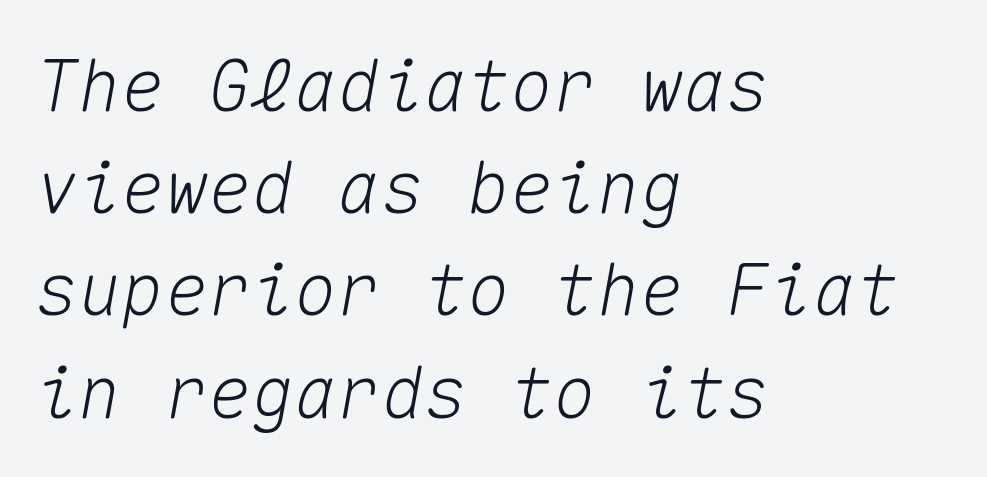
This sample keeps an unexceptional amount of space between lines. Clear beneath every line of the passage. A classic flush-left, rag-right setting is used for this passage. Note the uniform advance width — an 'i' takes as much space as an 'm'.
